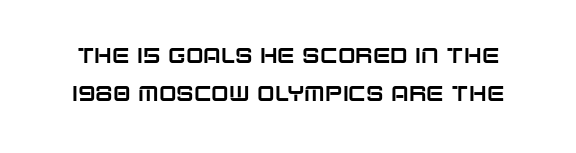
The image shows 21 px text type, upright; set line spacing 1.82x, normal letter spacing, not underlined.
